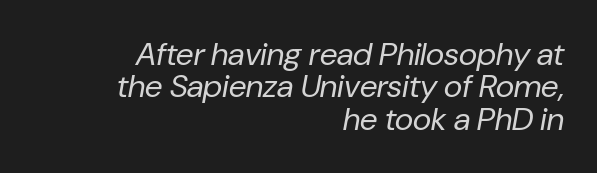
{"italic": "yes", "lean": "right", "slant_degrees": 10, "bold": "no", "weight": "regular", "width": "normal", "stroke_contrast": "low", "x_height": "medium", "monospaced": "no", "underline": "no", "align": "right", "line_spacing": "tight", "line_spacing_ratio": 1.01, "letter_spacing": "normal", "letter_spacing_em": 0.0, "glyph_px": 32}
